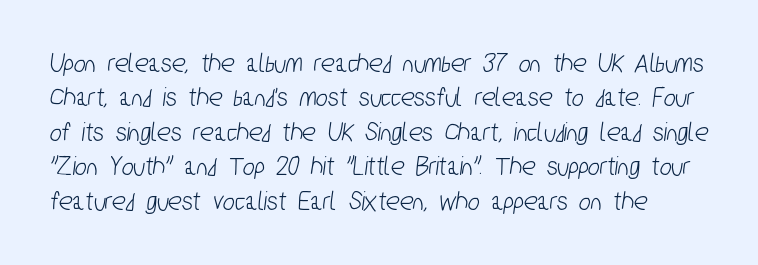
The image shows 28 px condensed sans-serif type; set line spacing 1.23x, normal letter spacing, not underlined; low stroke contrast and a medium x-height.
